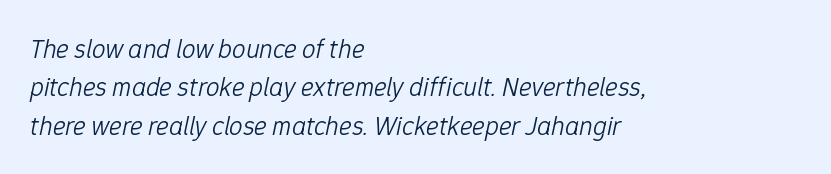
{"italic": "yes", "lean": "right", "slant_degrees": 12, "bold": "no", "underline": "no", "align": "left", "line_spacing": "normal", "line_spacing_ratio": 1.42, "letter_spacing": "normal", "letter_spacing_em": 0.0, "glyph_px": 27}
